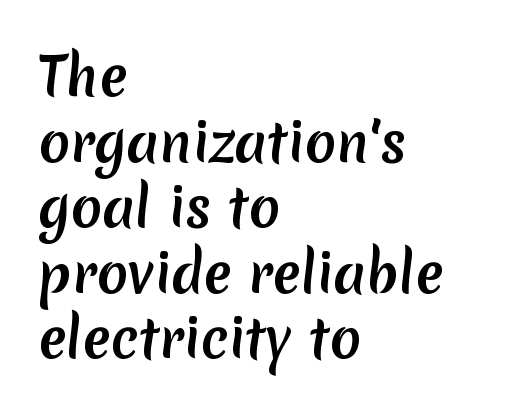
The image shows 52 px semibold sans-serif type; set left-aligned, normal line spacing (1.26x), normal letter spacing, not underlined; low stroke contrast and a medium x-height.
